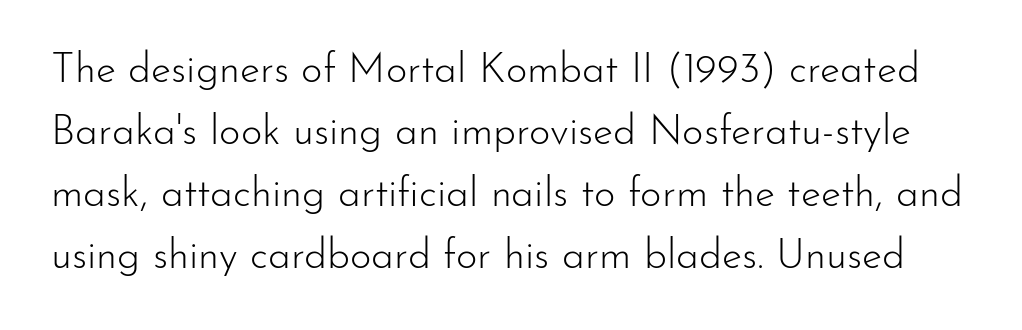
The image shows 41 px light sans-serif type, upright; set normal line spacing (1.51x), normal letter spacing, not underlined; low stroke contrast and a small x-height.
